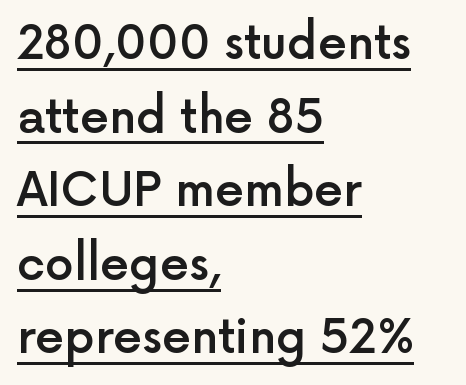
{"serif": "no", "italic": "no", "bold": "semi", "weight": "semibold", "width": "normal", "x_height": "medium", "monospaced": "no", "underline": "yes", "align": "left", "line_spacing": "normal", "line_spacing_ratio": 1.6, "letter_spacing": "normal", "letter_spacing_em": 0.0, "glyph_px": 46}
